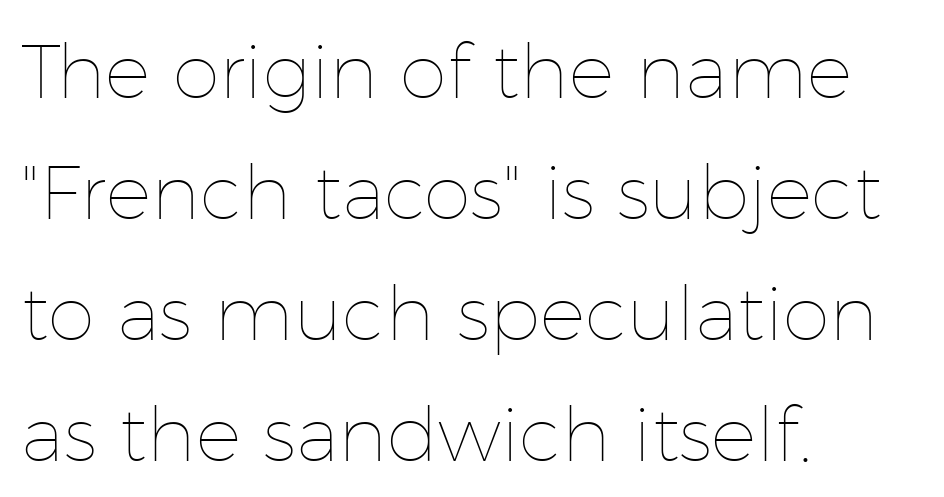
Q: Is the text bold? A: No.
Q: Is the text italic (slanted)? A: No, it is upright.
Q: Is the text underlined? A: No.
Q: How is the paragraph aligned? A: Left-aligned.
Q: Is the spacing between letters normal or unusually wide? A: Normal.
Q: Is the spacing between lines tight, normal or loose? A: Normal.
Q: Width (condensed, normal, or wide)? A: Normal.
Q: Stroke contrast? A: Low.
Q: x-height? A: Medium.
Q: Monospaced? A: No.
